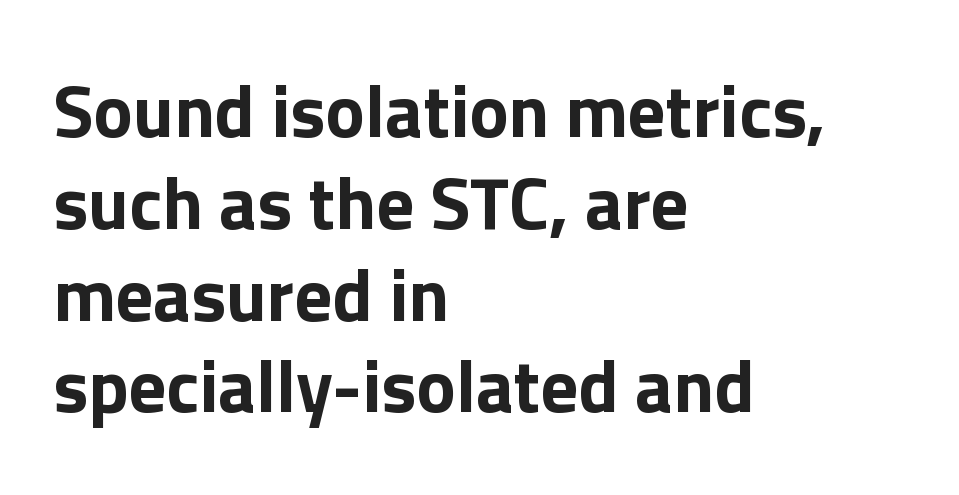
The image shows 74 px bold sans-serif type, upright; set left-aligned, line spacing 1.24x, normal letter spacing, not underlined; a medium x-height.
